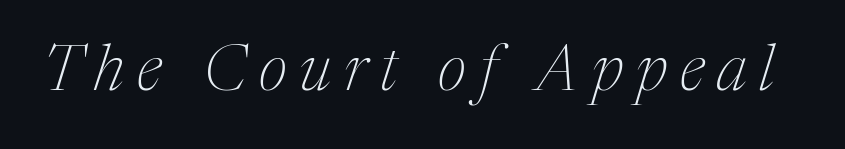
The image shows 64 px thin serif type, italic (leaning right); set unusually wide letter spacing (+0.2 em), not underlined; medium stroke contrast and a medium x-height.
